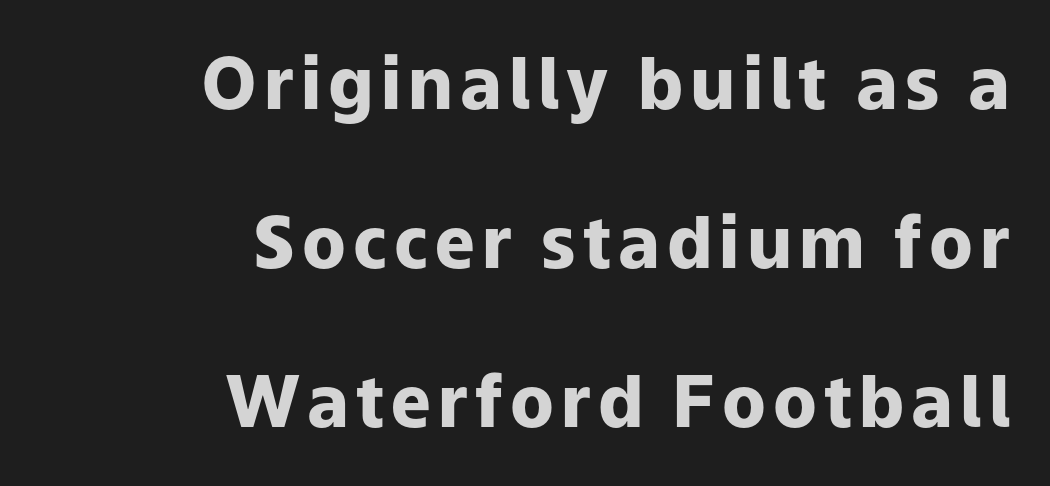
Q: Is the text bold? A: Yes.
Q: Is the text italic (slanted)? A: No, it is upright.
Q: Is the typeface a serif or a sans-serif typeface? A: Sans-serif.
Q: Is the text underlined? A: No.
Q: How is the paragraph aligned? A: Right-aligned.
Q: Is the spacing between lines tight, normal or loose? A: Loose.
Q: Width (condensed, normal, or wide)? A: Normal.
Q: Stroke contrast? A: Low.
Q: x-height? A: Medium.
Q: Monospaced? A: No.
